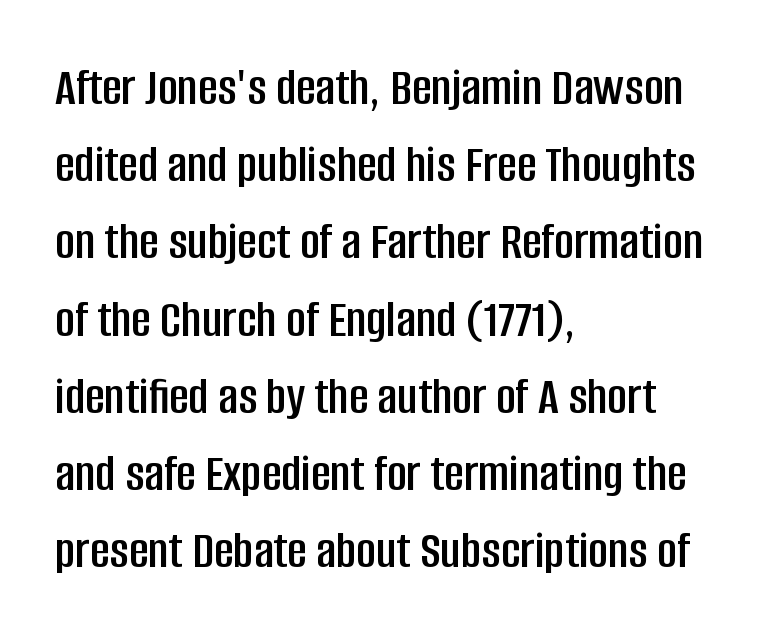
The image shows 54 px condensed sans-serif type, upright; set left-aligned, normal line spacing (1.43x), normal letter spacing, not underlined; low stroke contrast and a large x-height.
